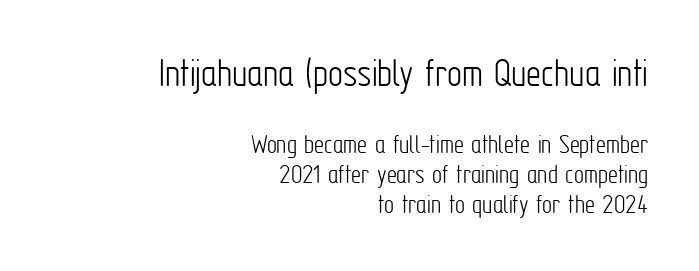
Q: Is the text bold? A: No.
Q: Is the text italic (slanted)? A: No, it is upright.
Q: Is the typeface a serif or a sans-serif typeface? A: Sans-serif.
Q: Is the text underlined? A: No.
Q: How is the paragraph aligned? A: Right-aligned.
Q: Is the spacing between letters normal or unusually wide? A: Normal.
Q: Is the spacing between lines tight, normal or loose? A: Tight.
Q: Which block of text is set in a larger size, the first (top) or the second (bottom)? A: The first (top) one.
Q: Width (condensed, normal, or wide)? A: Condensed.
Q: Stroke contrast? A: Low.
Q: x-height? A: Medium.
Q: Monospaced? A: No.
